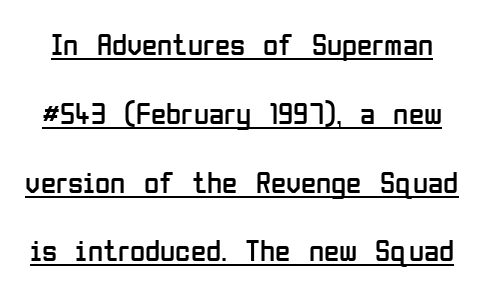
The image shows 31 px regular-weight, condensed sans-serif type, upright; set loose line spacing (2.22x), normal letter spacing, underlined; low stroke contrast and a medium x-height.
